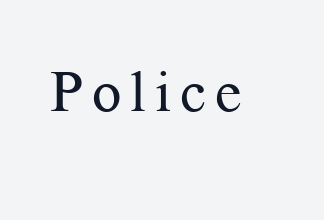
Are there feet on the stems? There are — it's a serif. If you drew a line through each stem, it would be perfectly vertical. Is this a fixed-width face? No — the glyphs have proportional, varying widths. The baseline area is clear. Is the stroke heavy? The answer is a plain regular-or-lighter.
